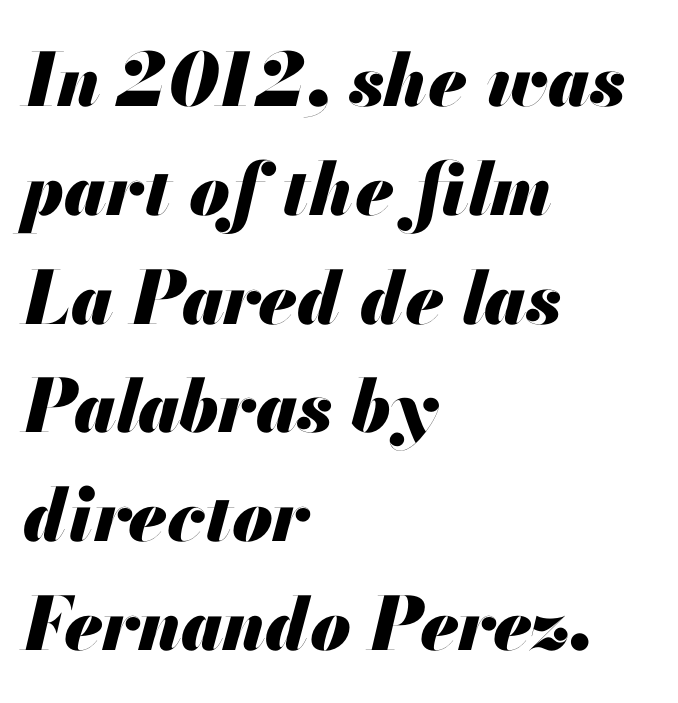
The image shows 73 px heavy type, italic (leaning right); set left-aligned, normal line spacing (1.49x), normal letter spacing, not underlined; medium stroke contrast and a small x-height.
